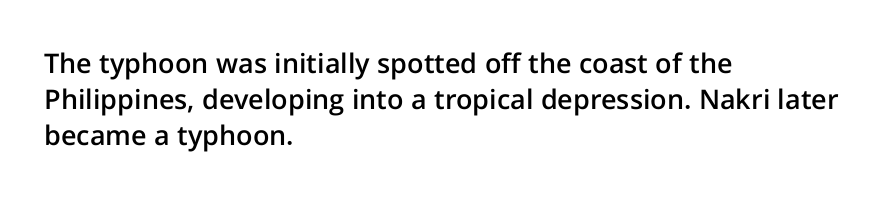
{"italic": "no", "bold": "semi", "underline": "no", "align": "left", "line_spacing": "normal", "line_spacing_ratio": 1.33, "letter_spacing": "normal", "letter_spacing_em": 0.0, "glyph_px": 27}
